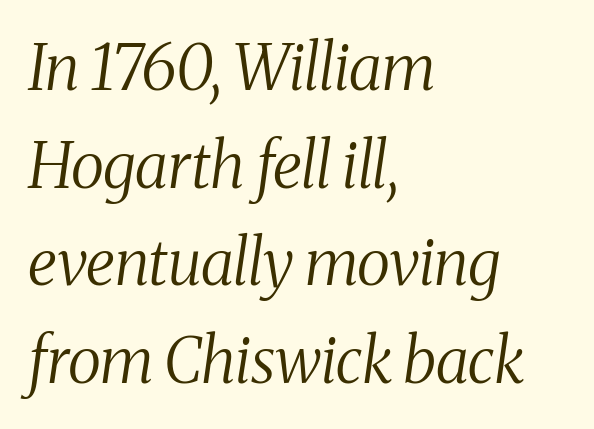
Q: Is the text bold? A: No.
Q: Is the text italic (slanted)? A: Yes, it leans right by about 8 degrees.
Q: Is the typeface a serif or a sans-serif typeface? A: Serif.
Q: Is the text underlined? A: No.
Q: How is the paragraph aligned? A: Left-aligned.
Q: Is the spacing between letters normal or unusually wide? A: Normal.
Q: Is the spacing between lines tight, normal or loose? A: Normal.
Q: Width (condensed, normal, or wide)? A: Condensed.
Q: Stroke contrast? A: Medium.
Q: x-height? A: Medium.
Q: Monospaced? A: No.
